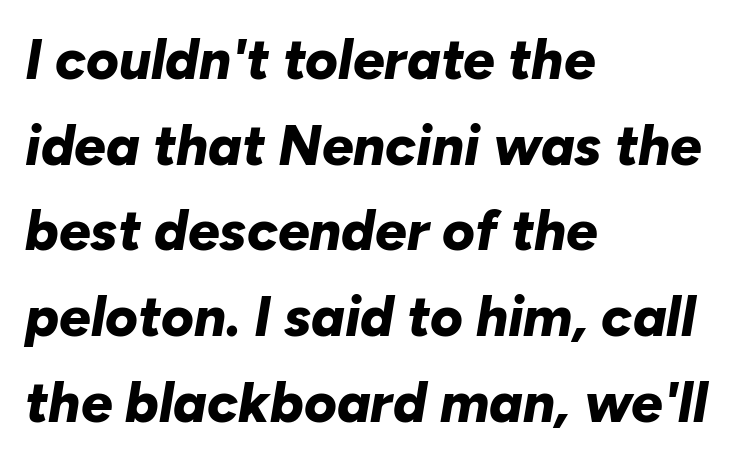
Q: Is the text bold? A: Yes.
Q: Is the text italic (slanted)? A: Yes, it leans right by about 10 degrees.
Q: Is the text underlined? A: No.
Q: How is the paragraph aligned? A: Left-aligned.
Q: Is the spacing between letters normal or unusually wide? A: Normal.
Q: Is the spacing between lines tight, normal or loose? A: Normal.
Q: Width (condensed, normal, or wide)? A: Normal.
Q: Stroke contrast? A: Low.
Q: x-height? A: Medium.
Q: Monospaced? A: No.
